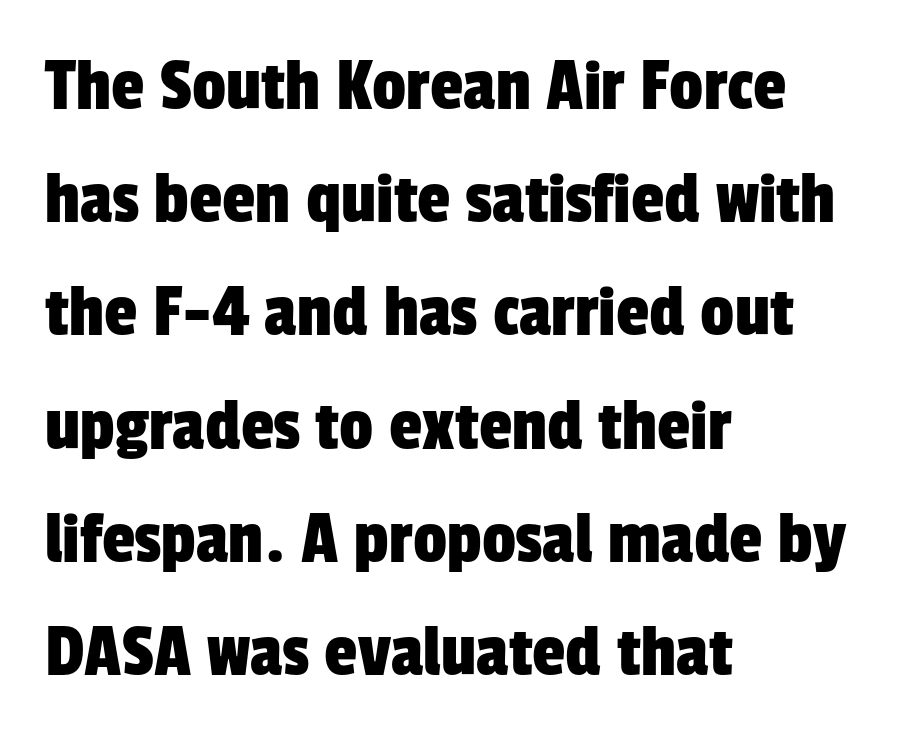
{"serif": "no", "width": "condensed", "stroke_contrast": "low", "x_height": "medium", "monospaced": "no", "underline": "no", "align": "left", "line_spacing": "normal", "line_spacing_ratio": 1.51, "letter_spacing": "normal", "letter_spacing_em": 0.0, "glyph_px": 75}
